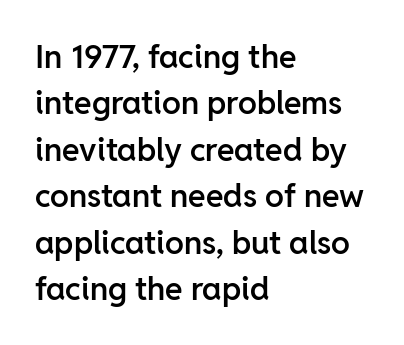
The image shows 32 px semibold sans-serif type, upright; set left-aligned, normal line spacing (1.45x), normal letter spacing, not underlined; low stroke contrast and a medium x-height.
